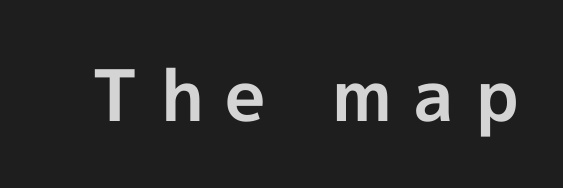
Q: Is the text bold? A: Yes.
Q: Is the text italic (slanted)? A: No, it is upright.
Q: Is the typeface a serif or a sans-serif typeface? A: Sans-serif.
Q: Is the text underlined? A: No.
Q: Is the spacing between letters normal or unusually wide? A: Unusually wide.
Q: Width (condensed, normal, or wide)? A: Normal.
Q: x-height? A: Medium.
Q: Monospaced? A: No.
